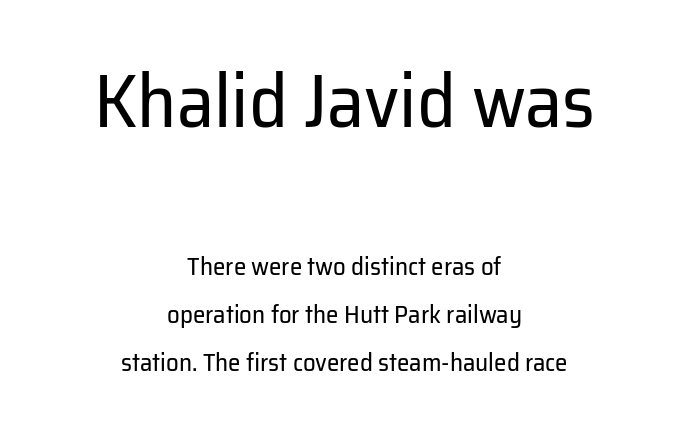
Q: Is the text bold? A: No.
Q: Is the text italic (slanted)? A: No, it is upright.
Q: Is the typeface a serif or a sans-serif typeface? A: Sans-serif.
Q: Is the text underlined? A: No.
Q: How is the paragraph aligned? A: Centered.
Q: Is the spacing between letters normal or unusually wide? A: Normal.
Q: Is the spacing between lines tight, normal or loose? A: Loose.
Q: Which block of text is set in a larger size, the first (top) or the second (bottom)? A: The first (top) one.
Q: Width (condensed, normal, or wide)? A: Normal.
Q: Stroke contrast? A: Low.
Q: x-height? A: Medium.
Q: Monospaced? A: No.
